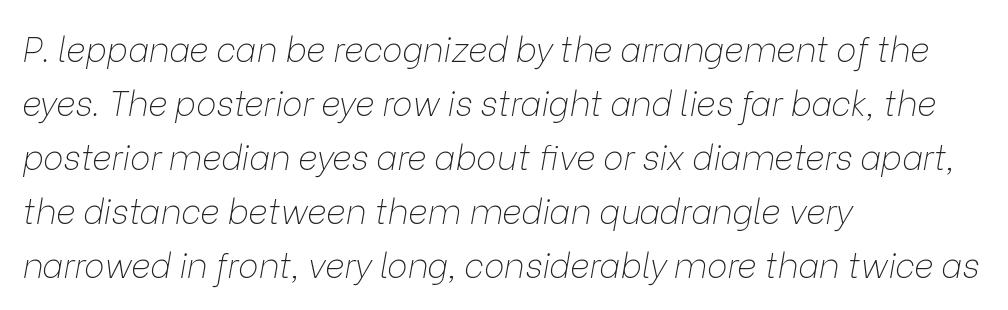
Rule under the text: the space is simply empty. The type is set solid horizontally, with unmodified tracking. Reading down the block, your eye returns to a fixed left position each line. The typeface has the unassuming heft of standard copy or less.
